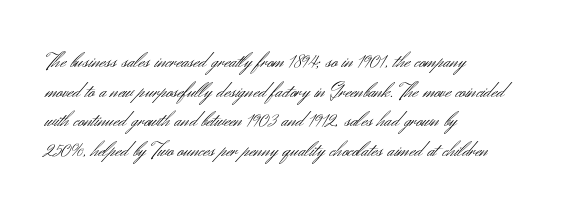
The image shows 23 px text type; set left-aligned, normal line spacing (1.29x), normal letter spacing, not underlined.
